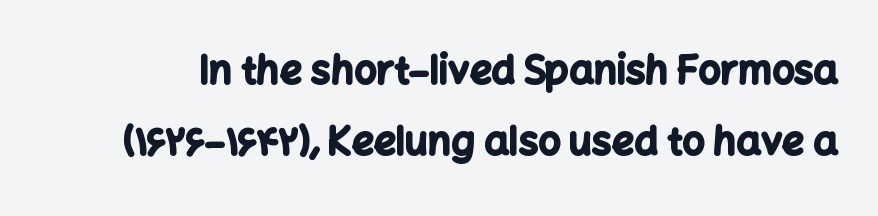
Underline: absent. Examine the stroke ends and you'll find no serifs. Think of a printed novel: that variable character pitch is what you see here. Words appear dense and cohesive because spacing is normal. Plenty of ink on the page — the face is bold.
